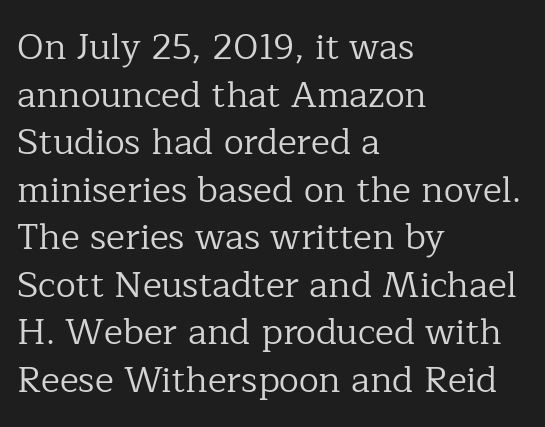
{"serif": "yes", "italic": "no", "bold": "no", "weight": "regular", "width": "normal", "stroke_contrast": "low", "x_height": "medium", "monospaced": "no", "underline": "no", "align": "left", "line_spacing": "normal", "line_spacing_ratio": 1.32, "letter_spacing": "normal", "letter_spacing_em": 0.0, "glyph_px": 36}
